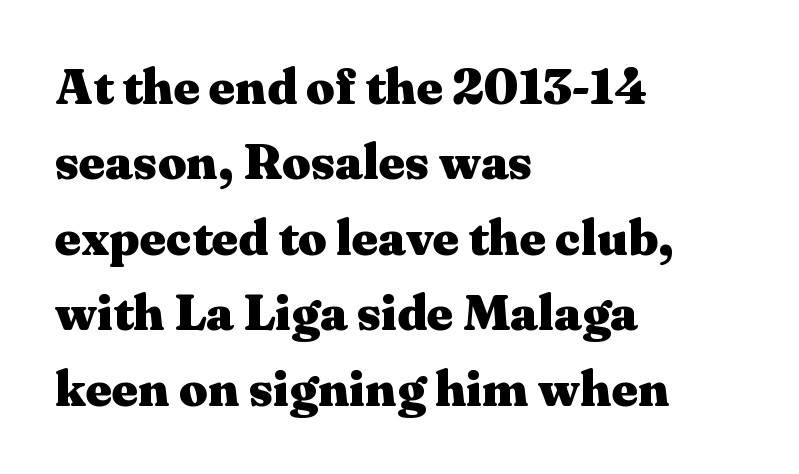
{"serif": "yes", "italic": "no", "bold": "yes", "weight": "heavy", "width": "wide", "stroke_contrast": "medium", "x_height": "medium", "monospaced": "no", "underline": "no", "align": "left", "line_spacing": "normal", "line_spacing_ratio": 1.51, "letter_spacing": "normal", "letter_spacing_em": 0.0, "glyph_px": 50}
